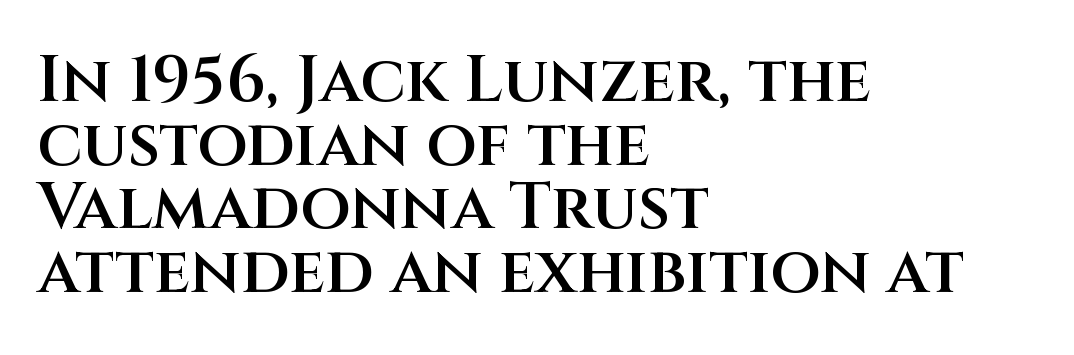
The image shows 65 px semibold sans-serif type, upright; set left-aligned, tight line spacing (0.98x), normal letter spacing, not underlined; medium stroke contrast and a large x-height.
